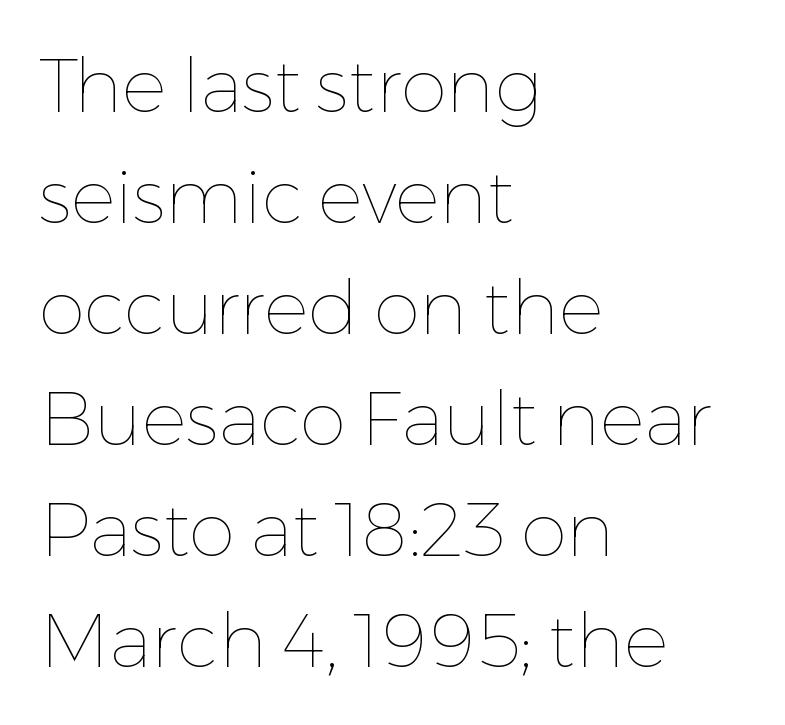
The image shows 75 px thin type, upright; set left-aligned, normal line spacing (1.48x), normal letter spacing, not underlined; low stroke contrast and a medium x-height.
